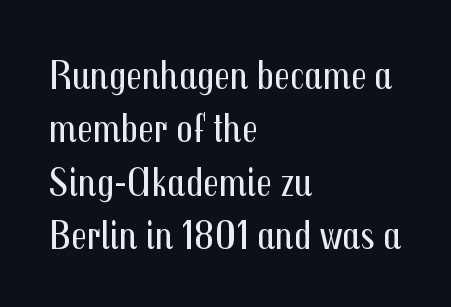
The image shows 41 px regular-weight, condensed sans-serif type, upright; set left-aligned, normal line spacing (1.3x), normal letter spacing, not underlined; medium stroke contrast and a medium x-height.
